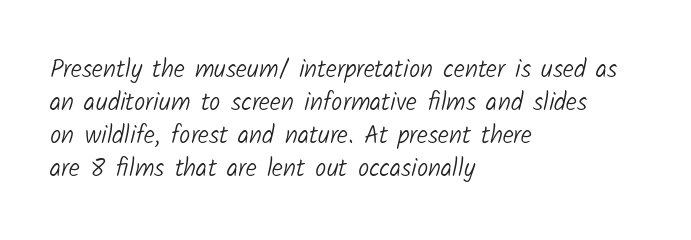
{"bold": "no", "underline": "no", "align": "left", "line_spacing": "normal", "line_spacing_ratio": 1.32, "letter_spacing": "normal", "letter_spacing_em": 0.0, "glyph_px": 25}
